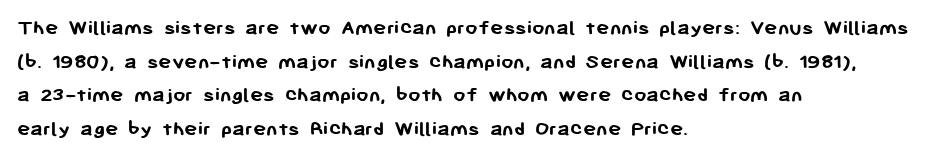
{"italic": "no", "bold": "yes", "underline": "no", "align": "left", "line_spacing": "normal", "line_spacing_ratio": 1.53, "letter_spacing": "normal", "letter_spacing_em": 0.0, "glyph_px": 22}
